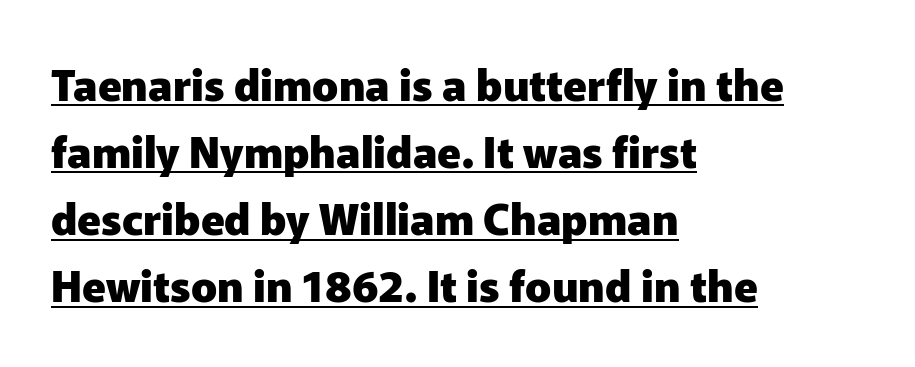
How heavy is the stroke? Heavy — this is a bold. The passage shown is typed in a proportional face where columns would drift. Quick note: underline on. Nope, not italic — everything's standing straight.
